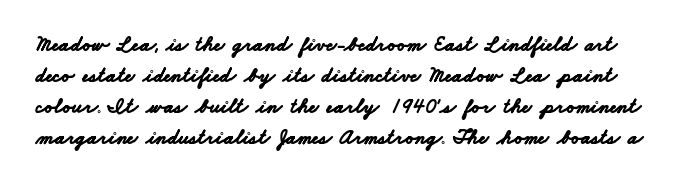
{"bold": "yes", "underline": "no", "line_spacing": "normal", "line_spacing_ratio": 1.47, "letter_spacing": "normal", "letter_spacing_em": 0.0, "glyph_px": 21}
